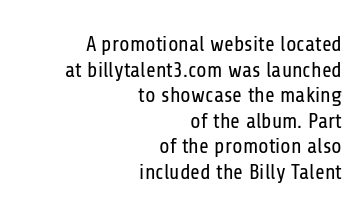
{"italic": "no", "bold": "no", "underline": "no", "align": "right", "line_spacing_ratio": 1.22, "letter_spacing": "normal", "letter_spacing_em": 0.0, "glyph_px": 21}
